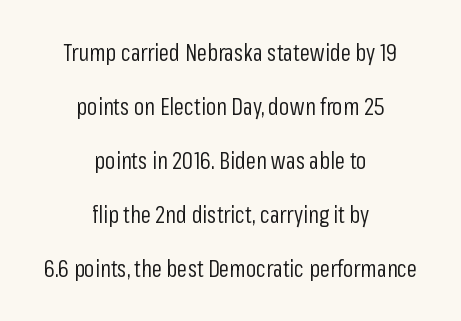
Only glyphs here, with clear space below each row. A centered setting, common on invitations and titles, is used for this passage. Weight: regular or lighter. In terms of leading, this rendering errs on the spacious side. Observe the ordinary spacing: letters are neighbours, not strangers. Is there any slant? The stems are plumb.
